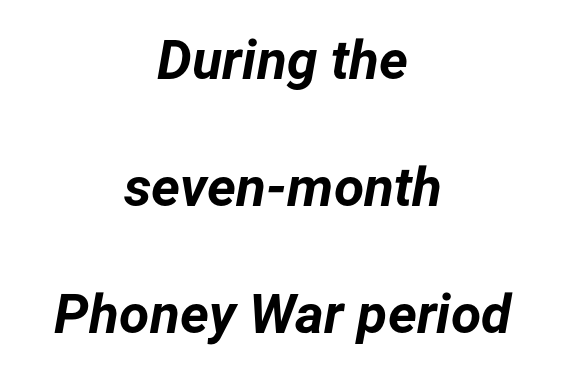
Q: Is the text bold? A: Yes.
Q: Is the text italic (slanted)? A: Yes, it leans right by about 12 degrees.
Q: Is the text underlined? A: No.
Q: How is the paragraph aligned? A: Centered.
Q: Is the spacing between letters normal or unusually wide? A: Normal.
Q: Is the spacing between lines tight, normal or loose? A: Loose.
Q: Width (condensed, normal, or wide)? A: Normal.
Q: Stroke contrast? A: Low.
Q: x-height? A: Medium.
Q: Monospaced? A: No.
